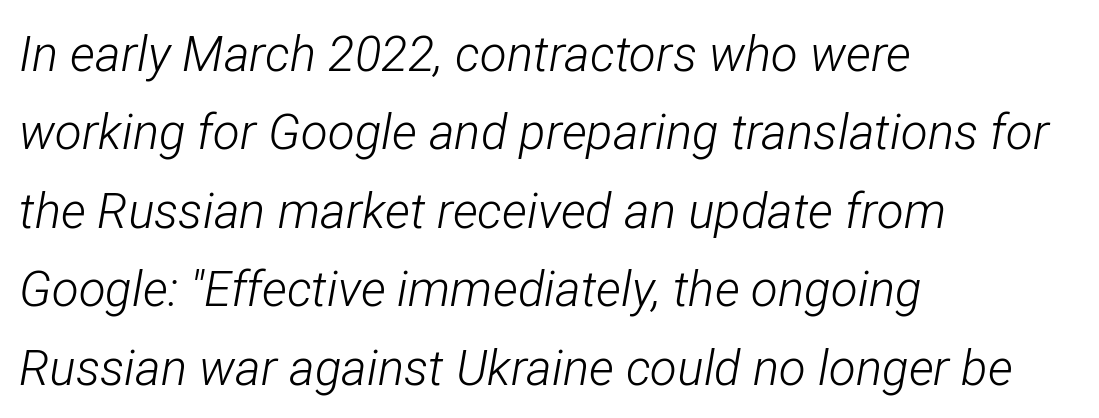
Descenders are the only things crossing below the line. Horizontal bands of white between lines are of average thickness. Do the characters align in a grid? No, the font is proportional. This is oblique type, the kind used for emphasis or titles.
